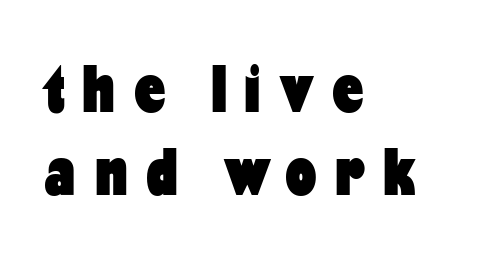
{"serif": "no", "italic": "no", "bold": "yes", "weight": "heavy", "width": "condensed", "stroke_contrast": "low", "x_height": "medium", "monospaced": "no", "underline": "no", "align": "left", "line_spacing_ratio": 1.24, "letter_spacing": "wide", "letter_spacing_em": 0.29, "glyph_px": 67}
